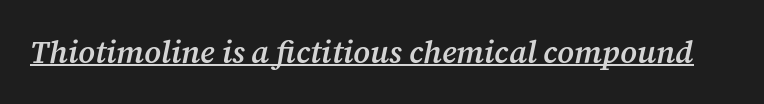
The type family on display is of the serif kind. Caption: semibold face, moderately heavy strokes. Caption: standard tracking, unaltered. This sample has the flowing, uneven cadence of proportional lettering. Every character sits at an angle, as italics do. This rendering features underlined lettering.
